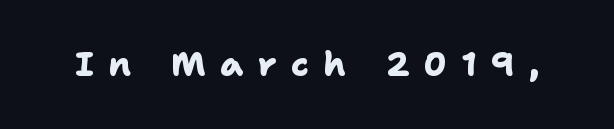
{"serif": "no", "bold": "yes", "weight": "heavy", "width": "normal", "stroke_contrast": "low", "x_height": "medium", "monospaced": "no", "underline": "no", "letter_spacing": "wide", "letter_spacing_em": 0.44, "glyph_px": 33}
